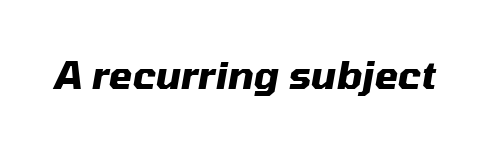
Typesetter's note: full bold, strokes at maximum text heaviness. Look at the tracking — it's just the regular setting, nothing added. The face used here is proportionally spaced, like ordinary book or web type. Rendered with sloped, italic letterforms.
